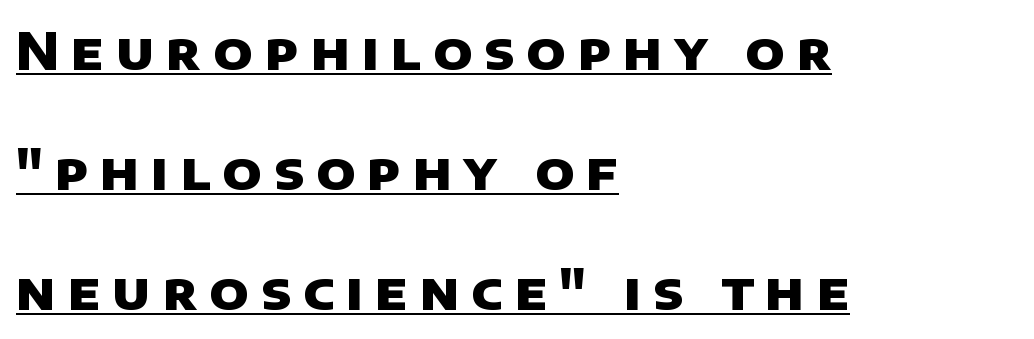
{"serif": "no", "bold": "yes", "weight": "heavy", "width": "normal", "stroke_contrast": "low", "x_height": "large", "monospaced": "no", "underline": "yes", "align": "left", "line_spacing": "loose", "line_spacing_ratio": 2.31, "letter_spacing": "wide", "letter_spacing_em": 0.23, "glyph_px": 52}
